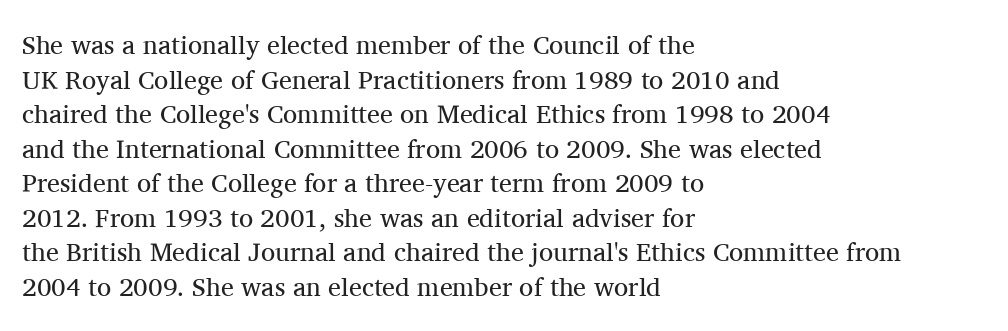
Q: Is the text bold? A: No.
Q: Is the text italic (slanted)? A: No, it is upright.
Q: Is the text underlined? A: No.
Q: How is the paragraph aligned? A: Left-aligned.
Q: Is the spacing between letters normal or unusually wide? A: Normal.
Q: Is the spacing between lines tight, normal or loose? A: Normal.
